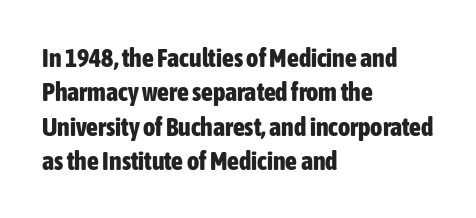
Q: Is the text bold? A: Yes.
Q: Is the text italic (slanted)? A: No, it is upright.
Q: Is the text underlined? A: No.
Q: How is the paragraph aligned? A: Left-aligned.
Q: Is the spacing between letters normal or unusually wide? A: Normal.
Q: Is the spacing between lines tight, normal or loose? A: Normal.
